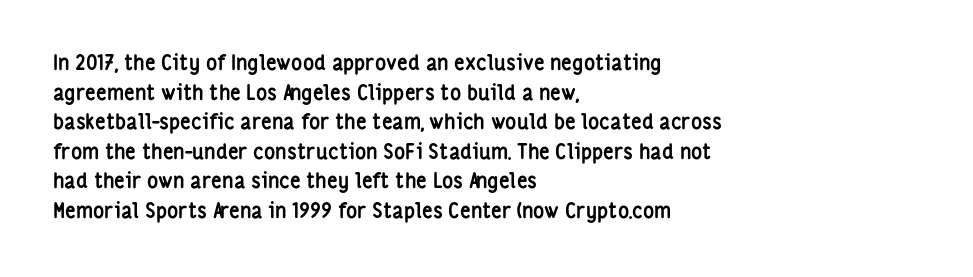
The vertical gap from one line to the next is medium. Beneath every word, the page is bare. Nothing unusual about the tracking: characters are spaced as the font intends. Its strokes are broad and dark, the hallmark of bold type. This sample uses an upright cut, with every glyph sitting square on the baseline. If you drew a ruler down the left edge, every line would touch it.
